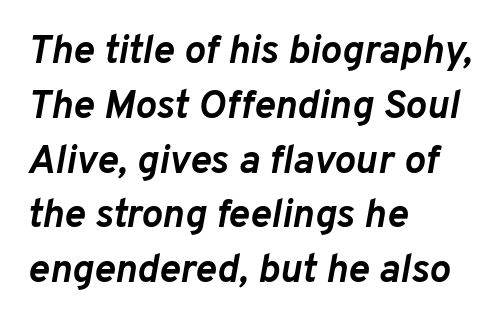
{"italic": "yes", "lean": "right", "slant_degrees": 10, "bold": "yes", "weight": "semibold", "width": "normal", "stroke_contrast": "low", "x_height": "medium", "monospaced": "no", "underline": "no", "align": "left", "line_spacing": "normal", "line_spacing_ratio": 1.37, "letter_spacing": "normal", "letter_spacing_em": 0.0, "glyph_px": 40}
